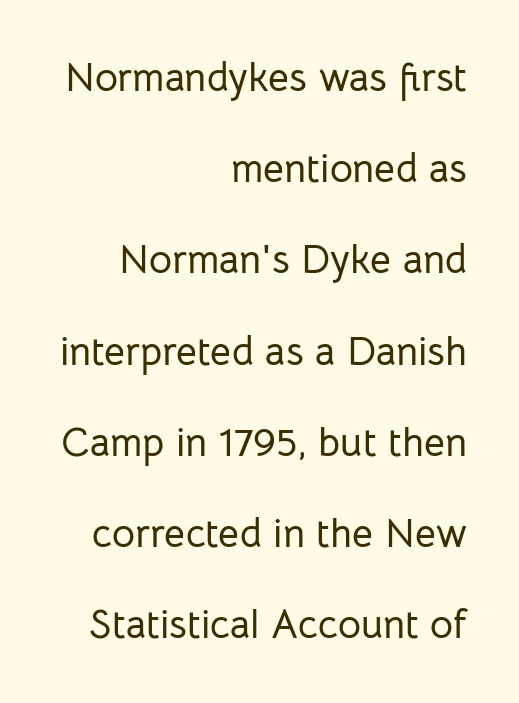
The image shows 40 px sans-serif type, upright; set right-aligned, loose line spacing (2.28x), normal letter spacing, not underlined; low stroke contrast and a medium x-height.
